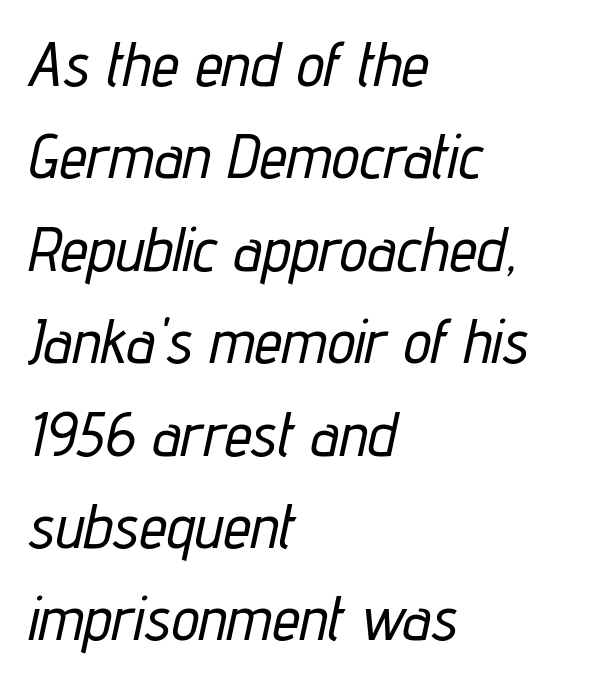
{"italic": "yes", "lean": "right", "slant_degrees": 12, "width": "condensed", "stroke_contrast": "low", "x_height": "medium", "monospaced": "no", "underline": "no", "align": "left", "line_spacing": "normal", "line_spacing_ratio": 1.49, "letter_spacing": "normal", "letter_spacing_em": 0.0, "glyph_px": 62}
